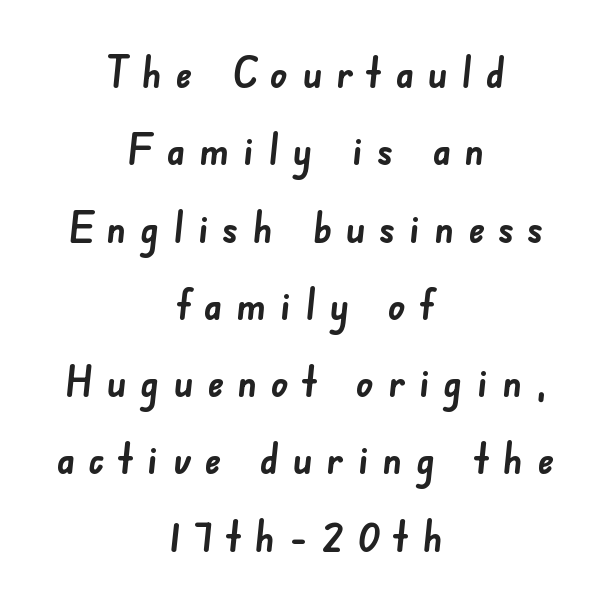
The image shows 42 px semibold sans-serif type; set centered, line spacing 1.84x, unusually wide letter spacing (+0.33 em), not underlined; low stroke contrast and a small x-height.
